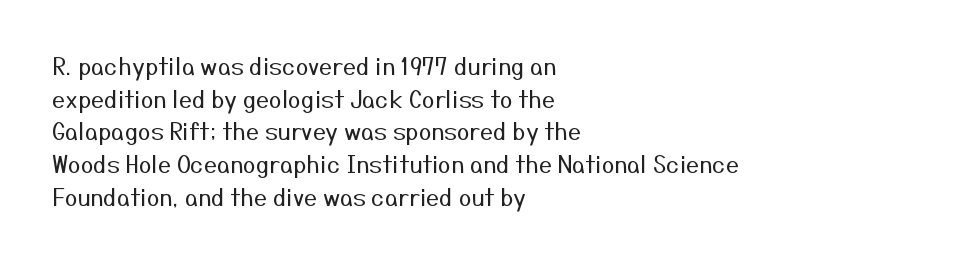
{"italic": "no", "bold": "no", "underline": "no", "align": "left", "line_spacing": "normal", "line_spacing_ratio": 1.42, "letter_spacing": "normal", "letter_spacing_em": 0.0, "glyph_px": 23}
